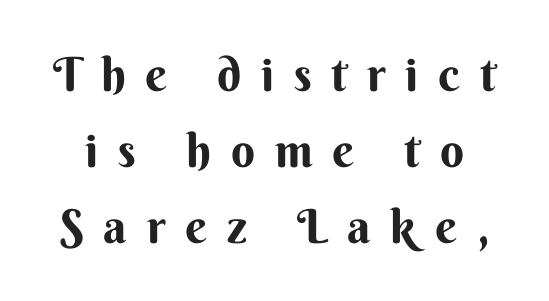
{"serif": "no", "italic": "no", "bold": "yes", "weight": "bold", "width": "normal", "stroke_contrast": "medium", "x_height": "small", "monospaced": "no", "underline": "no", "line_spacing": "normal", "line_spacing_ratio": 1.62, "letter_spacing": "wide", "letter_spacing_em": 0.42, "glyph_px": 47}
